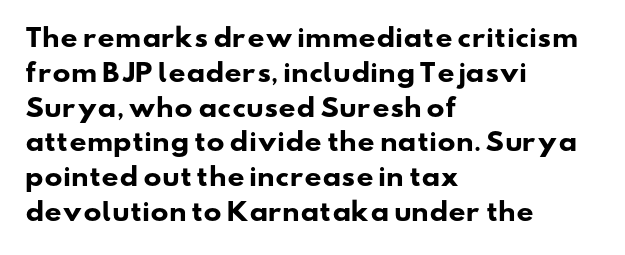
Q: Is the text bold? A: Yes.
Q: Is the text underlined? A: No.
Q: How is the paragraph aligned? A: Left-aligned.
Q: Is the spacing between letters normal or unusually wide? A: Normal.
Q: Is the spacing between lines tight, normal or loose? A: Normal.
